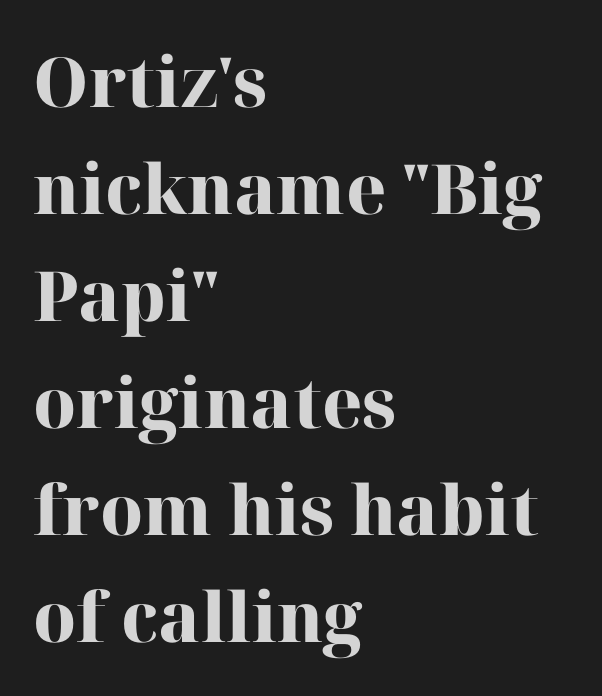
Q: Is the text bold? A: Yes.
Q: Is the text italic (slanted)? A: No, it is upright.
Q: Is the typeface a serif or a sans-serif typeface? A: Serif.
Q: Is the text underlined? A: No.
Q: How is the paragraph aligned? A: Left-aligned.
Q: Is the spacing between letters normal or unusually wide? A: Normal.
Q: Is the spacing between lines tight, normal or loose? A: Normal.
Q: Width (condensed, normal, or wide)? A: Normal.
Q: Stroke contrast? A: High.
Q: x-height? A: Medium.
Q: Monospaced? A: No.
